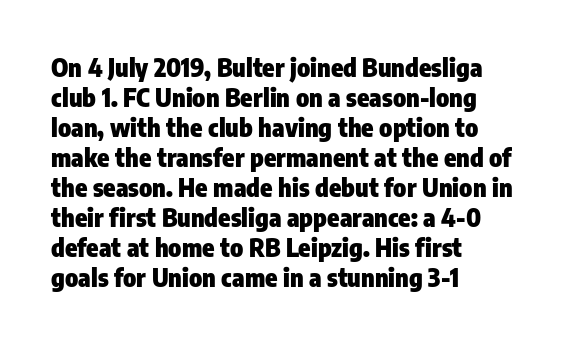
Q: Is the text bold? A: Yes.
Q: Is the text italic (slanted)? A: No, it is upright.
Q: Is the text underlined? A: No.
Q: How is the paragraph aligned? A: Left-aligned.
Q: Is the spacing between letters normal or unusually wide? A: Normal.
